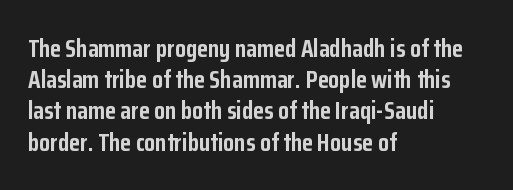
Caption: standard tracking, unaltered. Weight: bold. Line beginnings align vertically; line endings do not. The type sits square on the baseline with zero lean.
